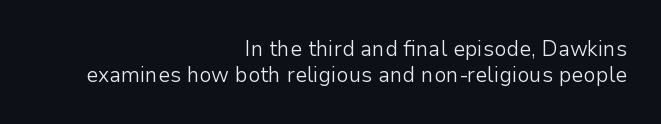
The image shows 21 px text type, upright; set right-aligned, line spacing 1.22x, normal letter spacing, not underlined.
